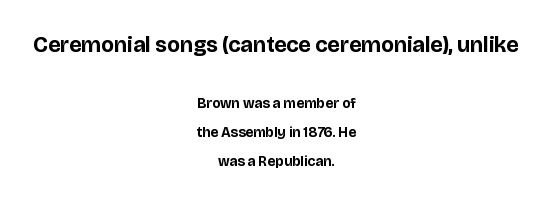
{"italic": "no", "bold": "yes", "underline": "no", "align": "center", "line_spacing": "loose", "line_spacing_ratio": 2.06, "letter_spacing": "normal", "letter_spacing_em": 0.0, "larger_block": "first", "size_ratio": 1.57, "glyph_px": 22}
